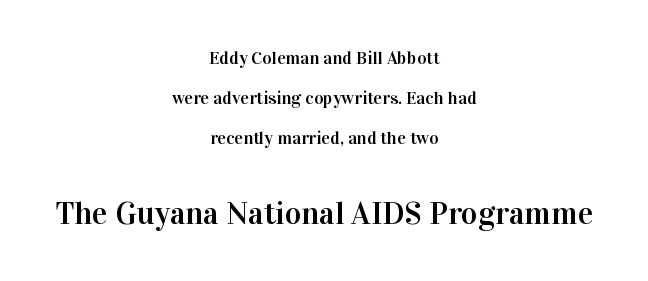
{"serif": "yes", "italic": "no", "width": "normal", "stroke_contrast": "high", "x_height": "medium", "monospaced": "no", "underline": "no", "align": "center", "line_spacing": "loose", "line_spacing_ratio": 2.23, "letter_spacing": "normal", "letter_spacing_em": 0.0, "larger_block": "second", "size_ratio": 1.78, "glyph_px": 32}
